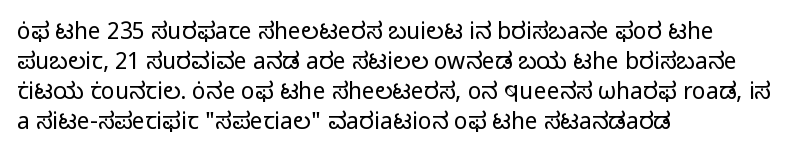
Q: Is the text bold? A: No.
Q: Is the text italic (slanted)? A: No, it is upright.
Q: Is the text underlined? A: No.
Q: How is the paragraph aligned? A: Left-aligned.
Q: Is the spacing between letters normal or unusually wide? A: Normal.
Q: Is the spacing between lines tight, normal or loose? A: Normal.
